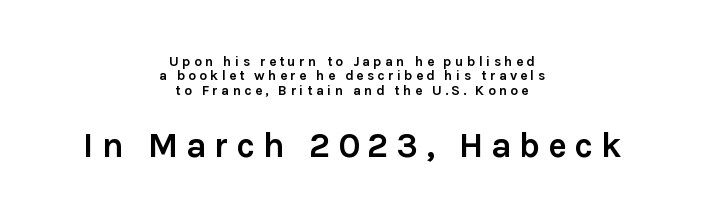
{"serif": "no", "italic": "no", "bold": "yes", "weight": "semibold", "width": "normal", "x_height": "medium", "monospaced": "no", "underline": "no", "align": "center", "line_spacing": "tight", "line_spacing_ratio": 1.03, "letter_spacing": "wide", "letter_spacing_em": 0.22, "larger_block": "second", "size_ratio": 2.5, "glyph_px": 35}
